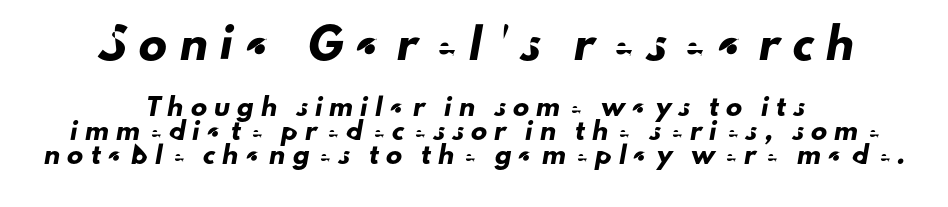
{"serif": "no", "width": "normal", "stroke_contrast": "low", "x_height": "small", "monospaced": "no", "underline": "no", "align": "center", "line_spacing": "normal", "line_spacing_ratio": 1.51, "letter_spacing": "wide", "letter_spacing_em": 0.46, "larger_block": "first", "size_ratio": 1.75, "glyph_px": 28}
